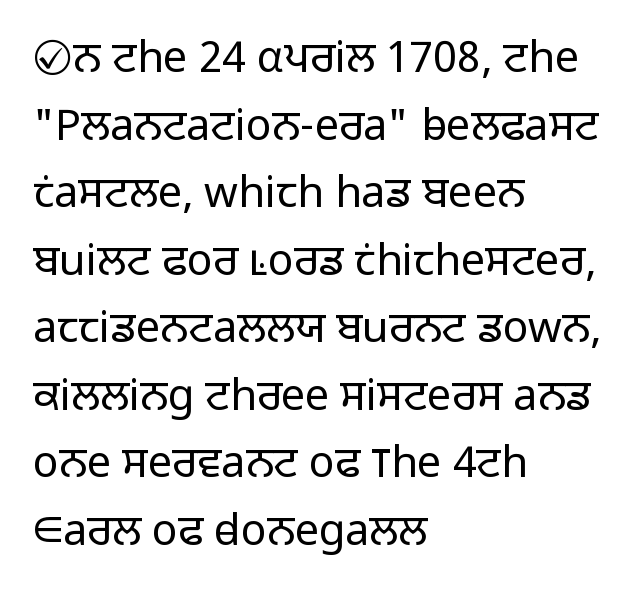
The image shows 43 px light sans-serif type, upright; set left-aligned, normal line spacing (1.57x), normal letter spacing, not underlined; low stroke contrast and a medium x-height.
